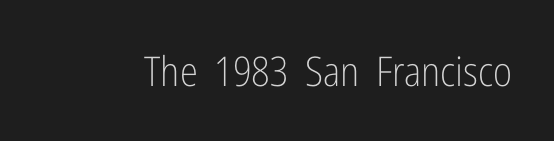
The image shows 41 px light, condensed sans-serif type, upright; set normal letter spacing, not underlined; low stroke contrast and a medium x-height.
